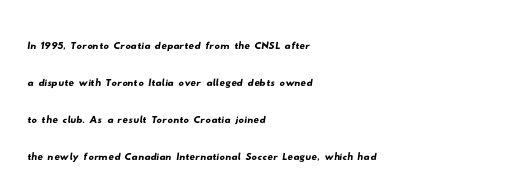
The lines are quadded left. The passage shown stacks its lines at a standard gap. Type without underlining. The passage shown has conventional tracking throughout.
